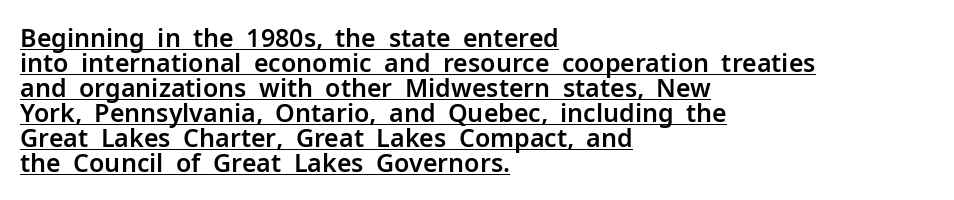
Observe the ordinary spacing: letters are neighbours, not strangers. A rule runs beneath these lines of type. The space between consecutive lines is stingy. Every row of glyphs begins at an identical x-position on the left. Notice how the stems are strictly vertical — no italics here.
